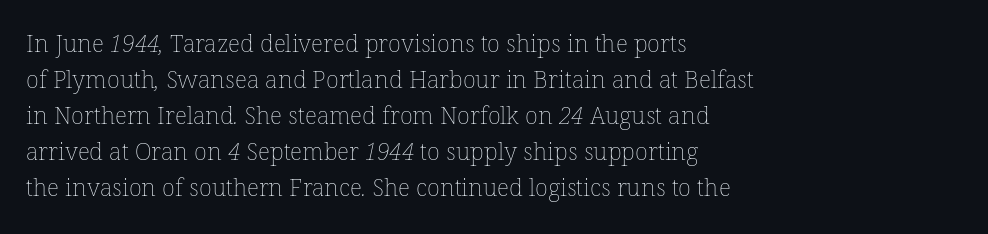
The characters are drawn with everyday or finer stroke widths. This sample is left-justified, so line endings fall wherever the words run out. Successive baselines arrive at the customary interval. Short note: letters normally spaced.
